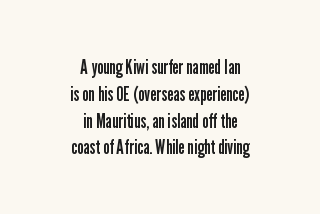
{"italic": "no", "bold": "no", "underline": "no", "align": "center", "line_spacing": "normal", "line_spacing_ratio": 1.34, "letter_spacing": "normal", "letter_spacing_em": 0.0, "glyph_px": 20}
